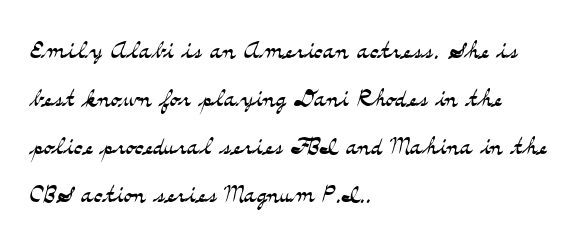
{"serif": "yes", "bold": "no", "weight": "light", "width": "wide", "stroke_contrast": "medium", "x_height": "small", "monospaced": "no", "underline": "no", "align": "left", "line_spacing": "normal", "line_spacing_ratio": 1.45, "letter_spacing": "normal", "letter_spacing_em": 0.0, "glyph_px": 33}
